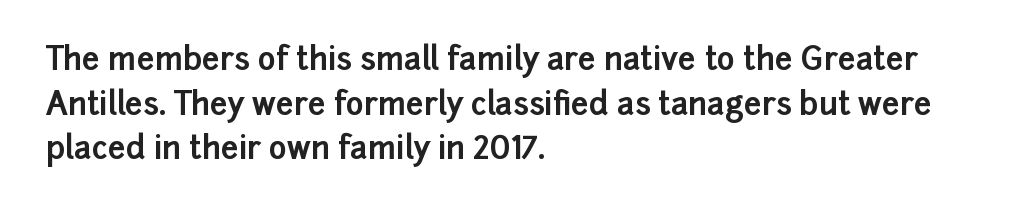
The glyphs are unaccompanied by any horizontal stroke below them. You could call the tracking neutral — neither tight nor loose. Stroke thickness is high; the sample reads as a true bold. Italic? Not at all — the glyphs are vertical. The face used here is proportionally spaced, like ordinary book or web type.
